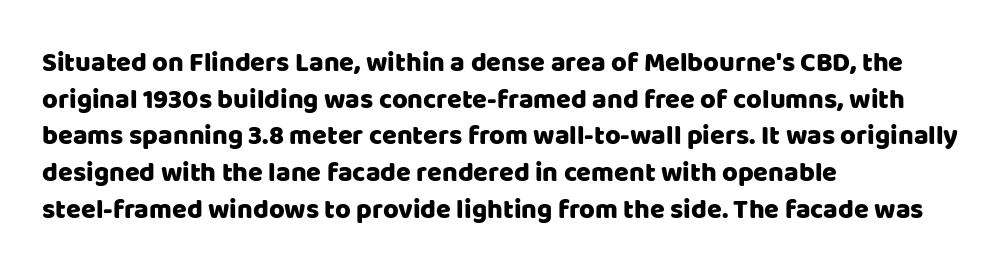
Alignment: flush left. The lettering stays uniformly vertical, giving the passage a roman look. The block of text has a typical density, with ordinary space between rows. Beneath every word, the page is bare. Compared with typical body copy, the letter spacing here is the same.
